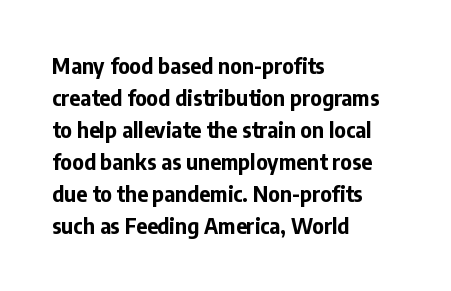
The type sits square on the baseline with zero lean. Summary of weight: heavy, a full bold. Interline gaps are of average width in this sample. The type is set solid horizontally, with unmodified tracking. Underline: absent.
